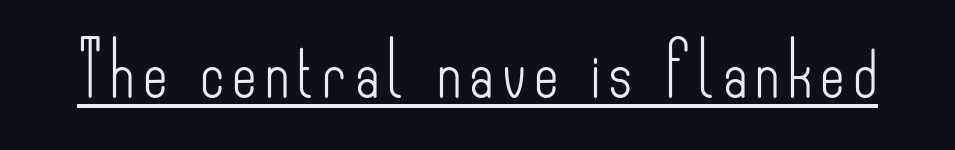
{"serif": "no", "italic": "no", "bold": "no", "weight": "light", "width": "condensed", "stroke_contrast": "low", "x_height": "small", "monospaced": "no", "underline": "yes", "glyph_px": 53}
